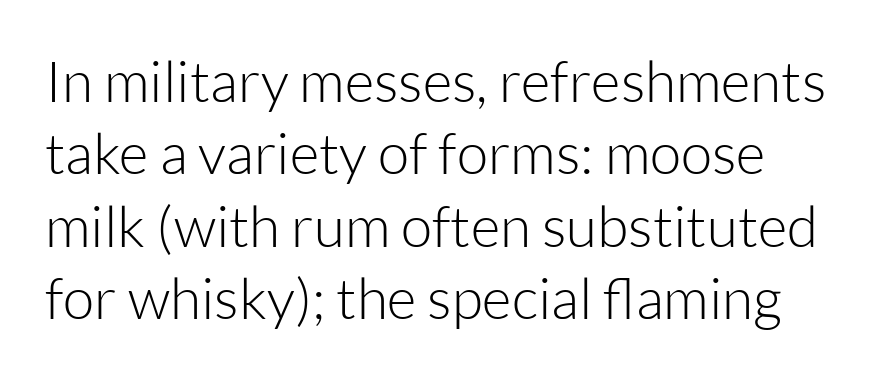
{"serif": "no", "italic": "no", "bold": "no", "weight": "light", "width": "normal", "stroke_contrast": "low", "x_height": "medium", "monospaced": "no", "underline": "no", "line_spacing": "normal", "line_spacing_ratio": 1.27, "letter_spacing": "normal", "letter_spacing_em": 0.0, "glyph_px": 57}
